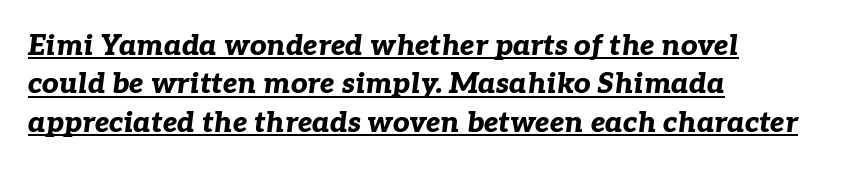
{"italic": "yes", "lean": "right", "slant_degrees": 7, "bold": "yes", "weight": "bold", "width": "normal", "stroke_contrast": "low", "x_height": "medium", "monospaced": "no", "underline": "yes", "align": "left", "line_spacing": "normal", "line_spacing_ratio": 1.32, "letter_spacing": "normal", "letter_spacing_em": 0.0, "glyph_px": 29}
